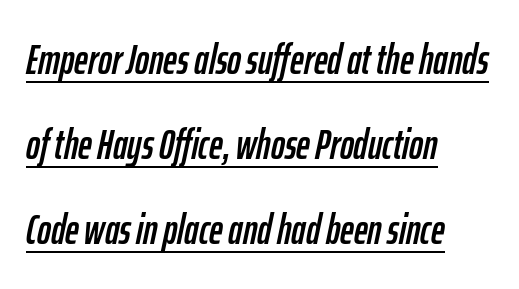
Notice how the passage keeps a crisp vertical edge on the left only. Quick note: underline on. Looks like regular typesetting: each glyph gets only the width it needs. Widely set lines give the paragraph a tall, airy silhouette. Tracking value appears to be zero — textbook default spacing.
